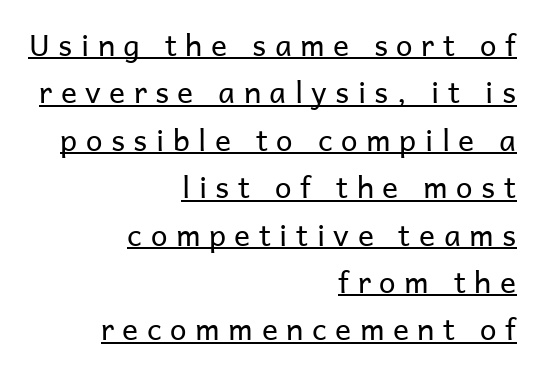
The image shows 30 px regular-weight sans-serif type, upright; set right-aligned, normal line spacing (1.58x), unusually wide letter spacing (+0.28 em), underlined; low stroke contrast and a medium x-height.
